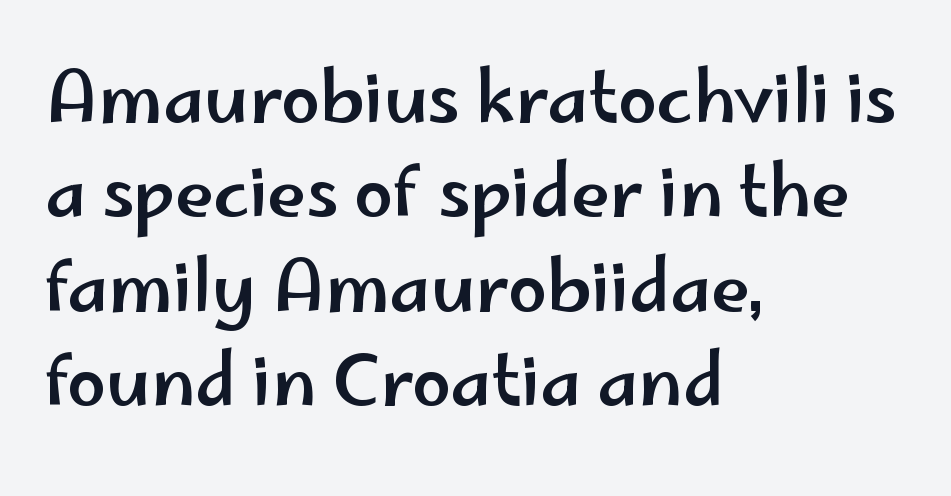
The image shows 70 px wide sans-serif type, upright; set left-aligned, normal line spacing (1.35x), normal letter spacing, not underlined; low stroke contrast and a small x-height.
